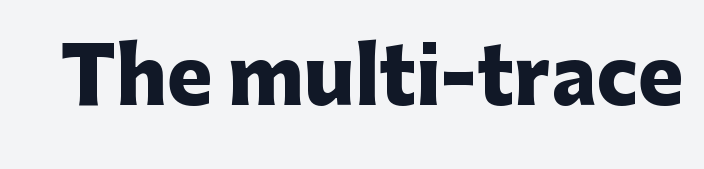
{"serif": "no", "italic": "no", "bold": "yes", "weight": "heavy", "width": "normal", "stroke_contrast": "low", "x_height": "medium", "monospaced": "no", "underline": "no", "letter_spacing": "normal", "letter_spacing_em": 0.0, "glyph_px": 76}
